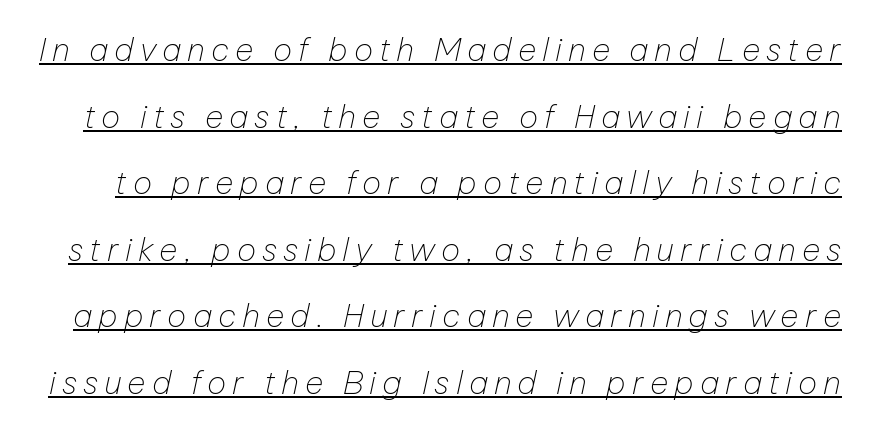
{"italic": "yes", "lean": "right", "slant_degrees": 12, "bold": "no", "weight": "thin", "width": "normal", "stroke_contrast": "low", "x_height": "medium", "monospaced": "no", "underline": "yes", "line_spacing": "loose", "line_spacing_ratio": 2.08, "glyph_px": 32}
